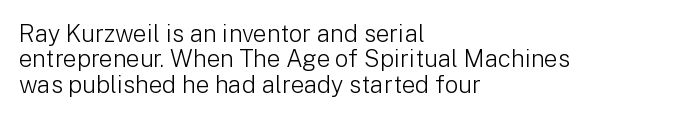
{"italic": "no", "bold": "no", "underline": "no", "align": "left", "line_spacing": "tight", "line_spacing_ratio": 1.06, "letter_spacing": "normal", "letter_spacing_em": 0.0, "glyph_px": 24}
